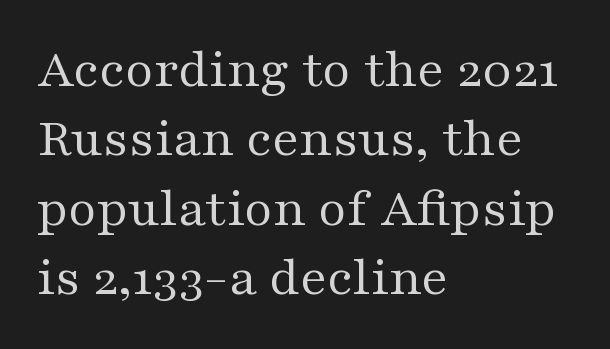
The image shows 55 px regular-weight, wide serif type, upright; set left-aligned, normal line spacing (1.26x), normal letter spacing, not underlined; medium stroke contrast and a medium x-height.
